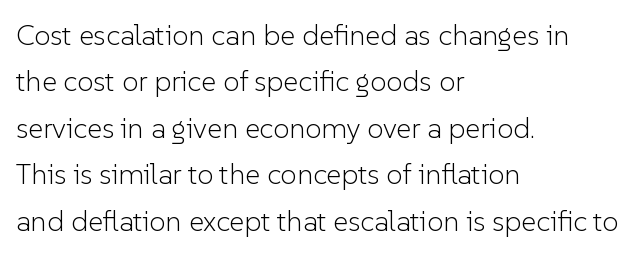
The image shows 29 px light sans-serif type, upright; set left-aligned, normal line spacing (1.6x), normal letter spacing, not underlined; low stroke contrast and a medium x-height.
